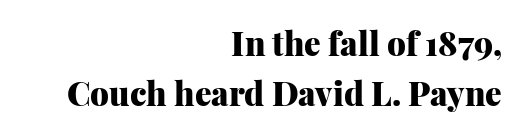
Q: Is the text bold? A: Yes.
Q: Is the text italic (slanted)? A: No, it is upright.
Q: Is the typeface a serif or a sans-serif typeface? A: Serif.
Q: Is the text underlined? A: No.
Q: How is the paragraph aligned? A: Right-aligned.
Q: Is the spacing between letters normal or unusually wide? A: Normal.
Q: Is the spacing between lines tight, normal or loose? A: Normal.
Q: Width (condensed, normal, or wide)? A: Normal.
Q: Stroke contrast? A: Medium.
Q: x-height? A: Medium.
Q: Monospaced? A: No.
